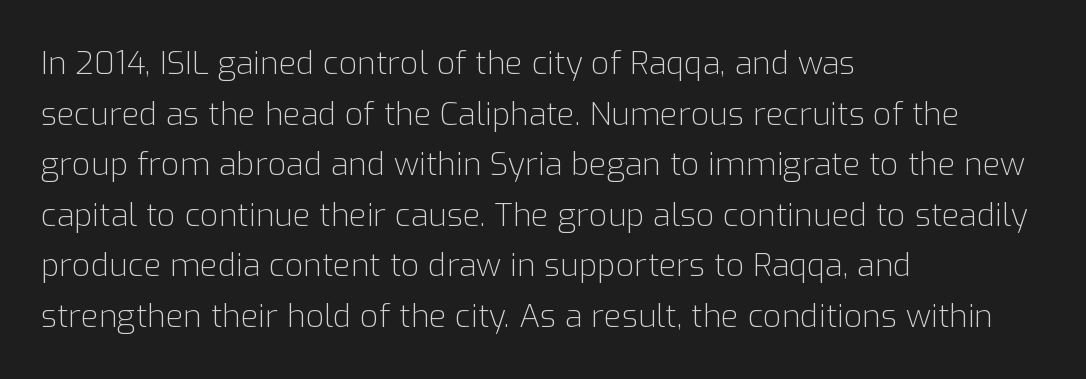
The image shows 32 px light sans-serif type, upright; set left-aligned, normal line spacing (1.58x), normal letter spacing, not underlined; low stroke contrast and a medium x-height.
